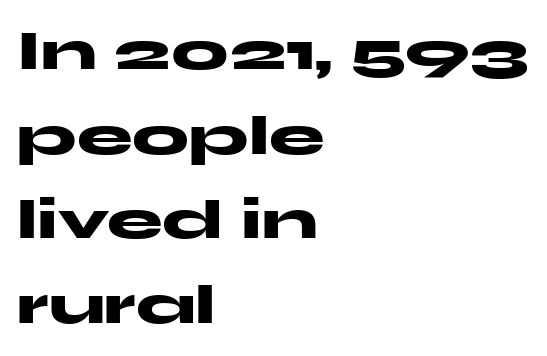
Q: Is the text bold? A: Yes.
Q: Is the text italic (slanted)? A: No, it is upright.
Q: Is the typeface a serif or a sans-serif typeface? A: Sans-serif.
Q: Is the text underlined? A: No.
Q: How is the paragraph aligned? A: Left-aligned.
Q: Is the spacing between letters normal or unusually wide? A: Normal.
Q: Is the spacing between lines tight, normal or loose? A: Normal.
Q: Width (condensed, normal, or wide)? A: Wide.
Q: Stroke contrast? A: Medium.
Q: x-height? A: Medium.
Q: Monospaced? A: No.
